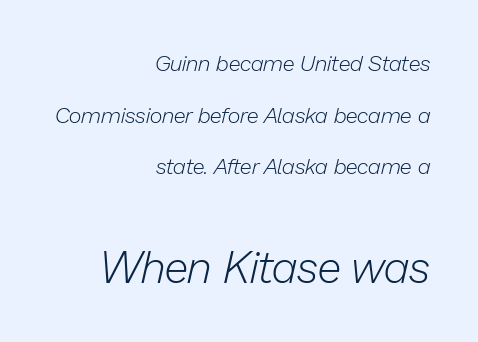
{"italic": "yes", "lean": "right", "slant_degrees": 13, "bold": "no", "weight": "light", "width": "normal", "stroke_contrast": "low", "x_height": "medium", "monospaced": "no", "underline": "no", "align": "right", "line_spacing": "loose", "line_spacing_ratio": 2.35, "letter_spacing": "normal", "letter_spacing_em": 0.0, "larger_block": "second", "size_ratio": 2.0, "glyph_px": 44}
